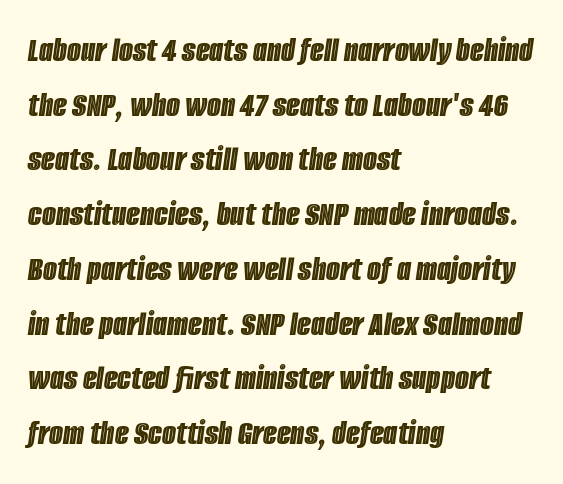
A student would call this left alignment; a typographer would say flush left, rag right. Only glyphs here, with clear space below each row. There's an unmistakable incline to the writing here. Regular leading. Short note: letters normally spaced. Is this a fixed-width face? No — the glyphs have proportional, varying widths.
